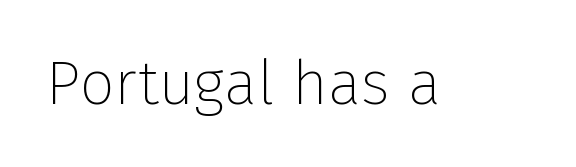
Letterform terminals end flat and unadorned throughout the passage. Descender tails drop into unmarked territory. The strokes carry an ordinary text weight at most. When letters stand straight like this, we call the style roman or upright. Standard letterfit; no display-style spreading of the glyphs.
